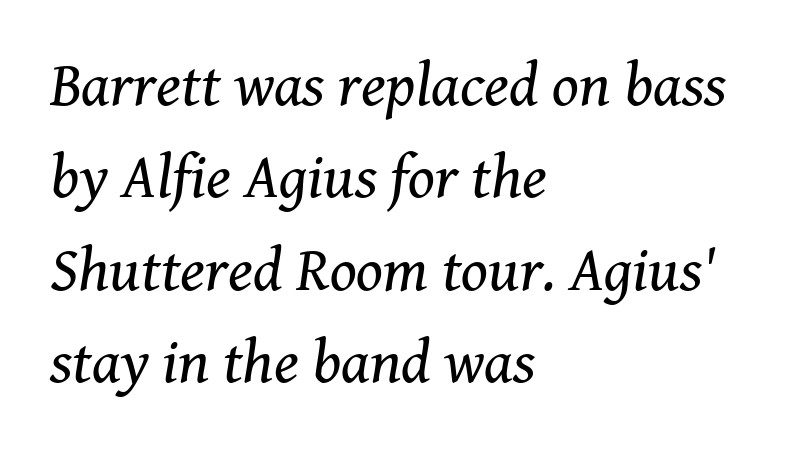
The image shows 62 px regular-weight serif type, italic (leaning right); set left-aligned, normal line spacing (1.49x), normal letter spacing, not underlined; medium stroke contrast and a medium x-height.
